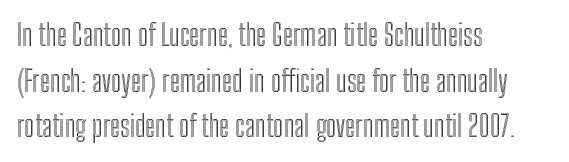
{"italic": "no", "width": "condensed", "x_height": "medium", "monospaced": "no", "underline": "no", "align": "left", "line_spacing": "normal", "line_spacing_ratio": 1.57, "letter_spacing": "normal", "letter_spacing_em": 0.0, "glyph_px": 29}
